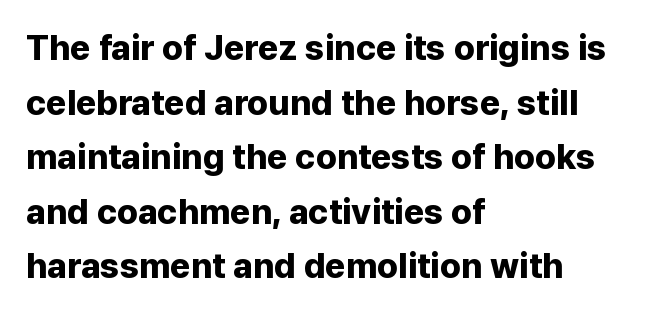
{"serif": "no", "italic": "no", "bold": "yes", "weight": "bold", "width": "normal", "stroke_contrast": "low", "x_height": "medium", "monospaced": "no", "underline": "no", "align": "left", "line_spacing": "normal", "line_spacing_ratio": 1.56, "letter_spacing": "normal", "letter_spacing_em": 0.0, "glyph_px": 35}
